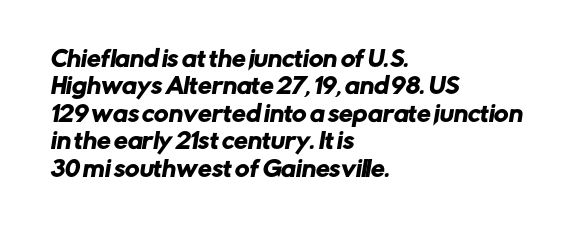
Q: Is the text underlined? A: No.
Q: How is the paragraph aligned? A: Left-aligned.
Q: Is the spacing between letters normal or unusually wide? A: Normal.
Q: Is the spacing between lines tight, normal or loose? A: Normal.
